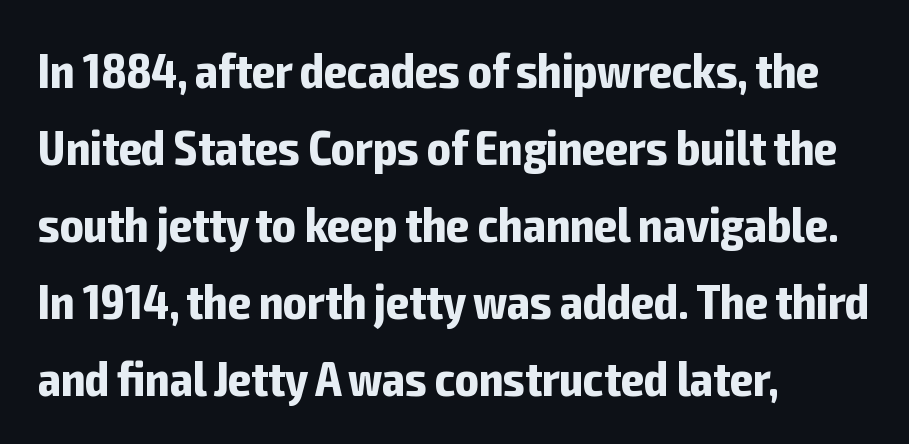
The image shows 49 px bold, condensed sans-serif type, upright; set left-aligned, normal line spacing (1.57x), normal letter spacing, not underlined; low stroke contrast and a medium x-height.
